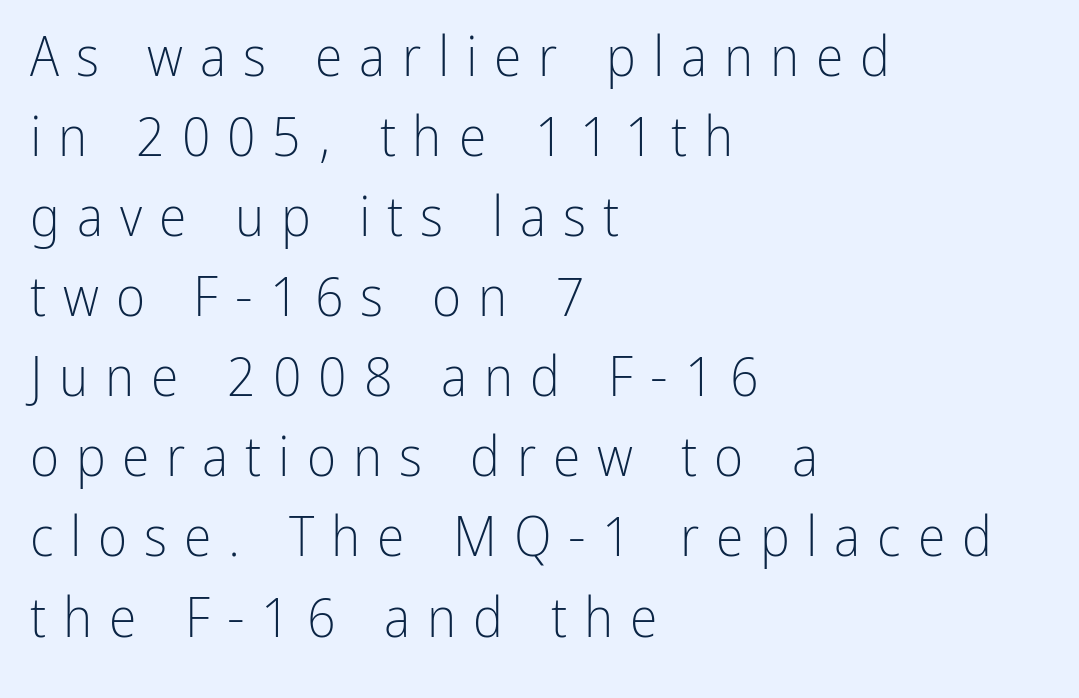
The image shows 56 px light, condensed sans-serif type, upright; set left-aligned, normal line spacing (1.43x), unusually wide letter spacing (+0.3 em), not underlined; low stroke contrast and a medium x-height.
